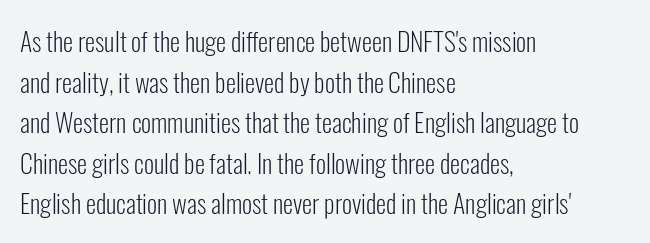
Q: Is the text bold? A: No.
Q: Is the text italic (slanted)? A: No, it is upright.
Q: Is the text underlined? A: No.
Q: How is the paragraph aligned? A: Left-aligned.
Q: Is the spacing between letters normal or unusually wide? A: Normal.
Q: Is the spacing between lines tight, normal or loose? A: Normal.
